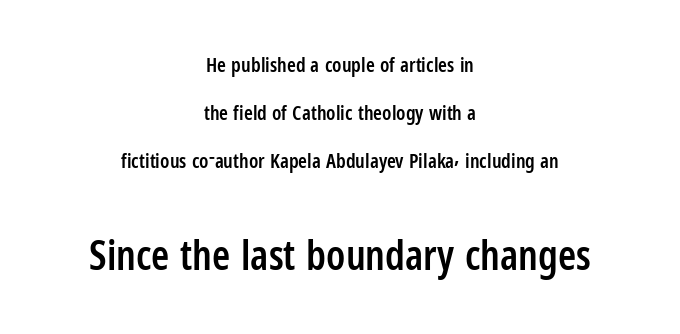
The image shows 41 px semibold, condensed sans-serif type, upright; set centered, loose line spacing (2.39x), normal letter spacing, not underlined; the second (bottom) block is 2.05x larger; low stroke contrast and a medium x-height.
